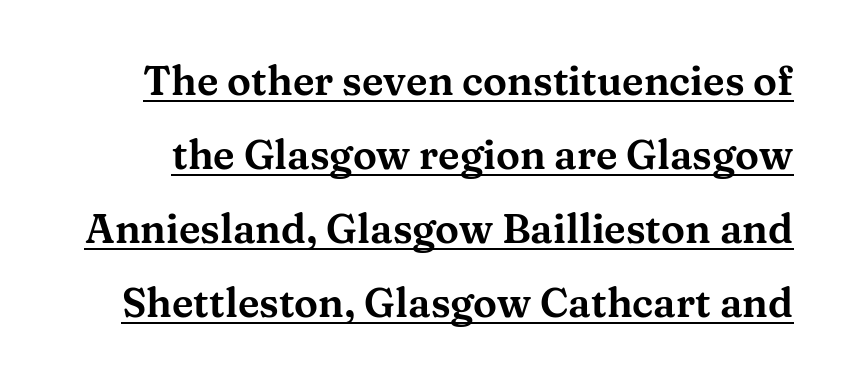
Q: Is the text italic (slanted)? A: No, it is upright.
Q: Is the typeface a serif or a sans-serif typeface? A: Serif.
Q: Is the text underlined? A: Yes.
Q: Is the spacing between letters normal or unusually wide? A: Normal.
Q: Width (condensed, normal, or wide)? A: Wide.
Q: Stroke contrast? A: Medium.
Q: x-height? A: Medium.
Q: Monospaced? A: No.
